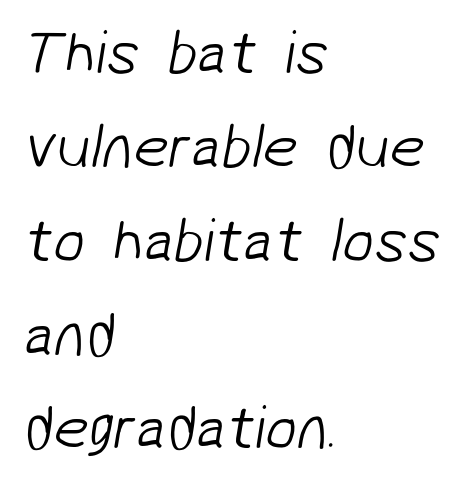
The image shows 63 px light sans-serif type; set left-aligned, normal line spacing (1.49x), normal letter spacing, not underlined; low stroke contrast and a medium x-height.
